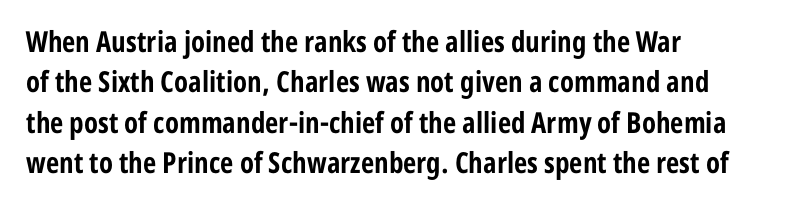
Q: Is the text bold? A: Yes.
Q: Is the text italic (slanted)? A: No, it is upright.
Q: Is the typeface a serif or a sans-serif typeface? A: Sans-serif.
Q: Is the text underlined? A: No.
Q: How is the paragraph aligned? A: Left-aligned.
Q: Is the spacing between letters normal or unusually wide? A: Normal.
Q: Is the spacing between lines tight, normal or loose? A: Normal.
Q: Width (condensed, normal, or wide)? A: Condensed.
Q: Stroke contrast? A: Low.
Q: x-height? A: Medium.
Q: Monospaced? A: No.
